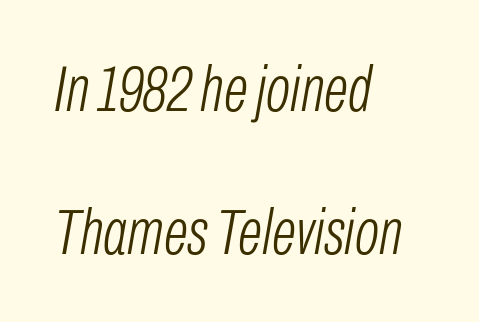
Nobody drew a line under any word here. Widely set lines give the paragraph a tall, airy silhouette. The tracking reads as untouched default to a designer's eye. The strokes carry an ordinary text weight at most.
